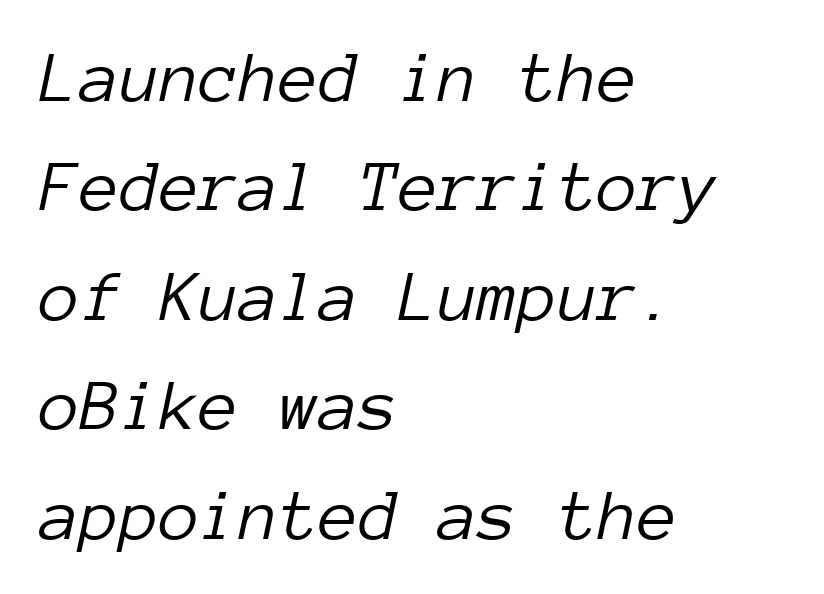
The whole block is typeset with a tilt. Beneath every word, the page is bare. Whoever set this chose a conventional vertical rhythm. Stems here are at most as thick as an everyday book face. Notice how the passage keeps a crisp vertical edge on the left only.
